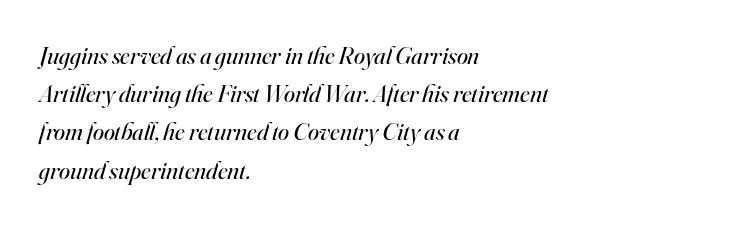
Q: Is the text bold? A: No.
Q: Is the text italic (slanted)? A: Yes, it leans right by about 16 degrees.
Q: Is the text underlined? A: No.
Q: How is the paragraph aligned? A: Left-aligned.
Q: Is the spacing between letters normal or unusually wide? A: Normal.
Q: Is the spacing between lines tight, normal or loose? A: Normal.
